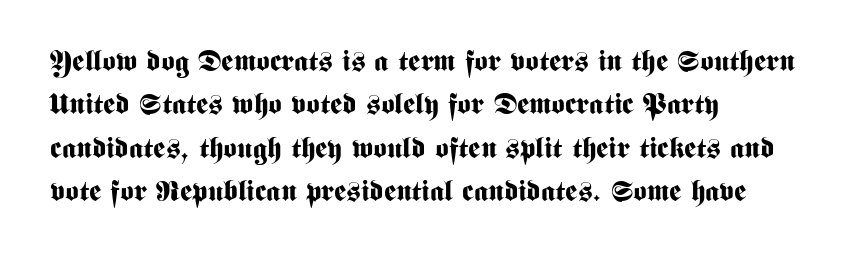
The image shows 29 px bold, condensed sans-serif type, upright; set left-aligned, normal line spacing (1.5x), normal letter spacing, not underlined; medium stroke contrast and a medium x-height.
